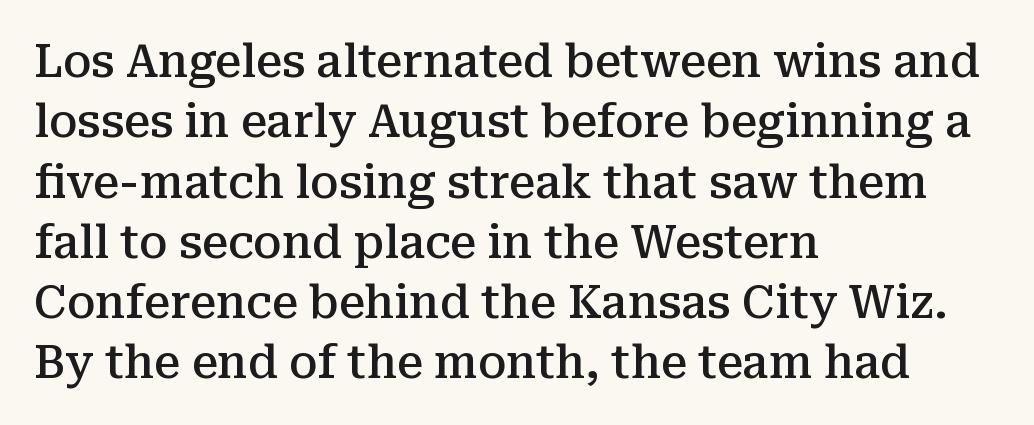
The image shows 46 px semibold serif type, upright; set left-aligned, normal line spacing (1.31x), normal letter spacing, not underlined; medium stroke contrast and a medium x-height.
